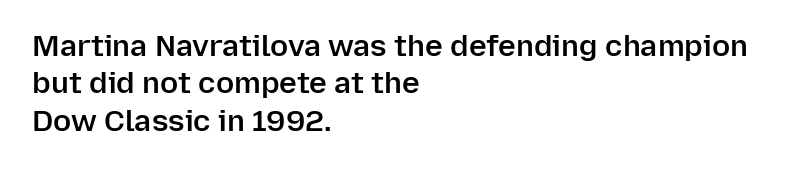
The image shows 30 px semibold sans-serif type, upright; set left-aligned, normal line spacing (1.25x), normal letter spacing, not underlined; low stroke contrast and a medium x-height.
